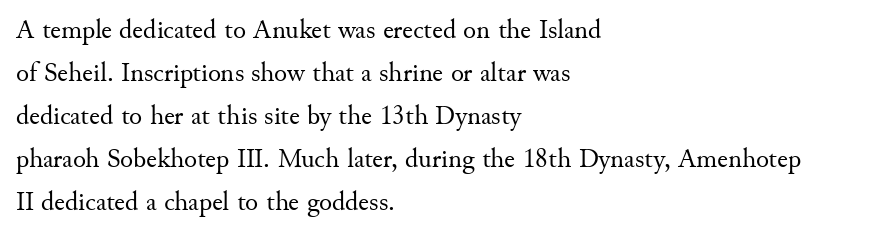
The image shows 27 px text type, upright; set left-aligned, normal line spacing (1.59x), normal letter spacing, not underlined.
